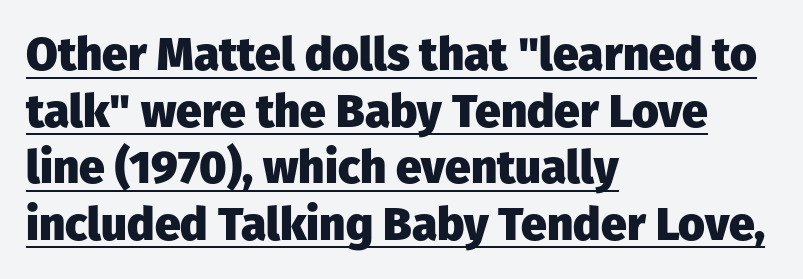
{"serif": "no", "italic": "no", "bold": "yes", "weight": "heavy", "width": "normal", "stroke_contrast": "low", "x_height": "medium", "monospaced": "no", "underline": "yes", "align": "left", "line_spacing_ratio": 1.23, "letter_spacing": "normal", "letter_spacing_em": 0.0, "glyph_px": 46}
